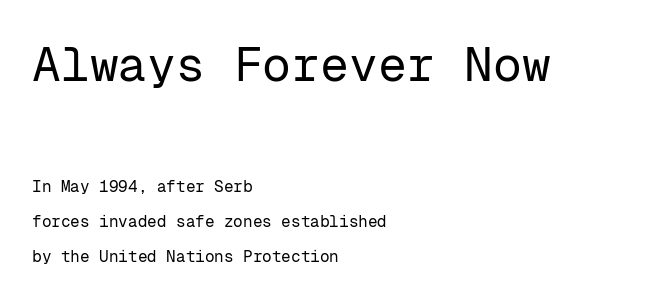
The image shows 48 px regular-weight sans-serif type, upright, monospaced; set left-aligned, loose line spacing (2.18x), normal letter spacing, not underlined; the first (top) block is 3.0x larger; low stroke contrast and a medium x-height.
